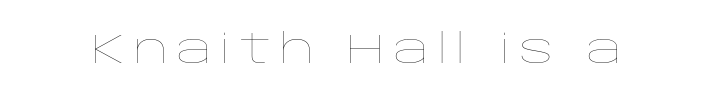
{"italic": "no", "bold": "no", "weight": "thin", "width": "wide", "stroke_contrast": "low", "x_height": "large", "monospaced": "no", "underline": "no", "letter_spacing": "wide", "letter_spacing_em": 0.2, "glyph_px": 40}
